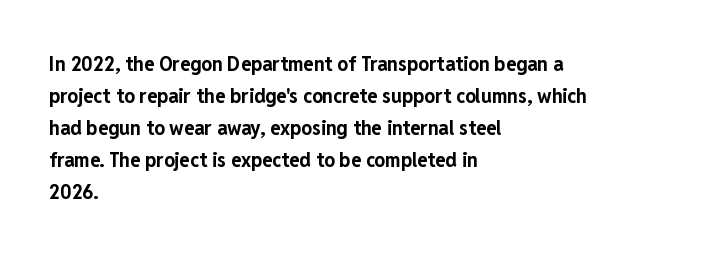
The type sits square on the baseline with zero lean. Summary of weight: heavy, a full bold. Interline gaps are of average width in this sample. The type is set solid horizontally, with unmodified tracking. Underline: absent.
